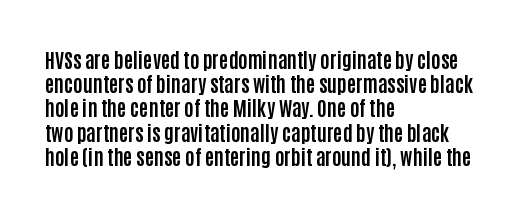
The image shows 20 px bold type, upright; set left-aligned, line spacing 1.21x, normal letter spacing, not underlined.
